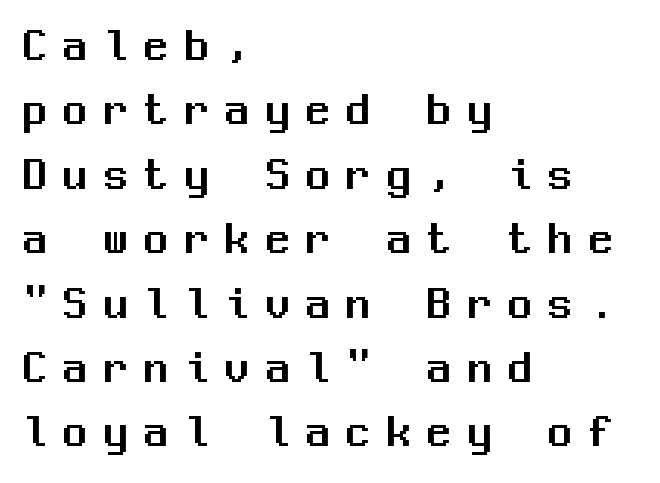
The image shows 47 px sans-serif type, upright, monospaced; set left-aligned, normal line spacing (1.37x), unusually wide letter spacing (+0.36 em), not underlined; medium stroke contrast and a medium x-height.
